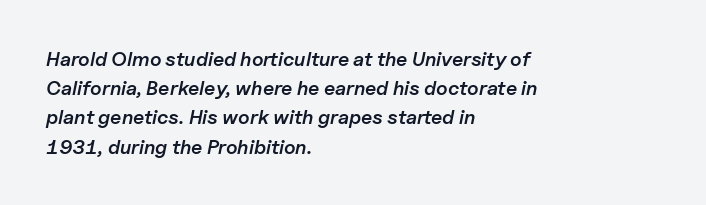
{"italic": "yes", "lean": "right", "slant_degrees": 11, "bold": "semi", "underline": "no", "align": "left", "line_spacing": "normal", "line_spacing_ratio": 1.46, "letter_spacing": "normal", "letter_spacing_em": 0.0, "glyph_px": 20}
